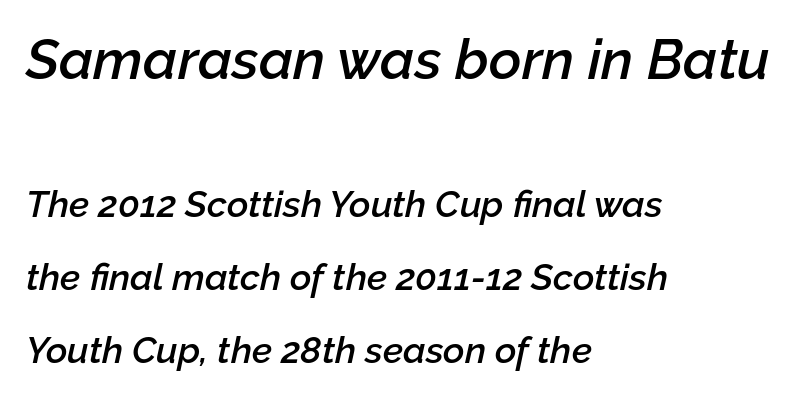
This layout puts the oversized block above and the modest block below. This rendering features lettering with no underline. Weight: semibold (demi). Style check: oblique. Tracking value appears to be zero — textbook default spacing.
